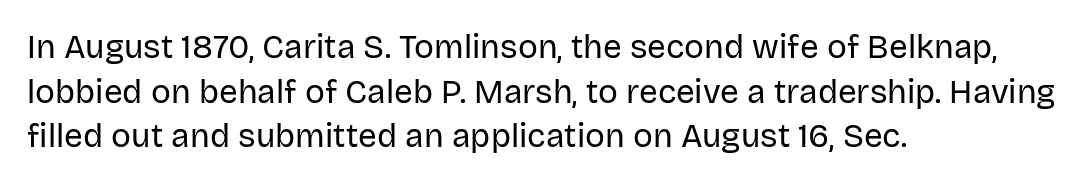
The image shows 33 px regular-weight sans-serif type, upright; set left-aligned, normal line spacing (1.35x), normal letter spacing, not underlined; low stroke contrast and a large x-height.
